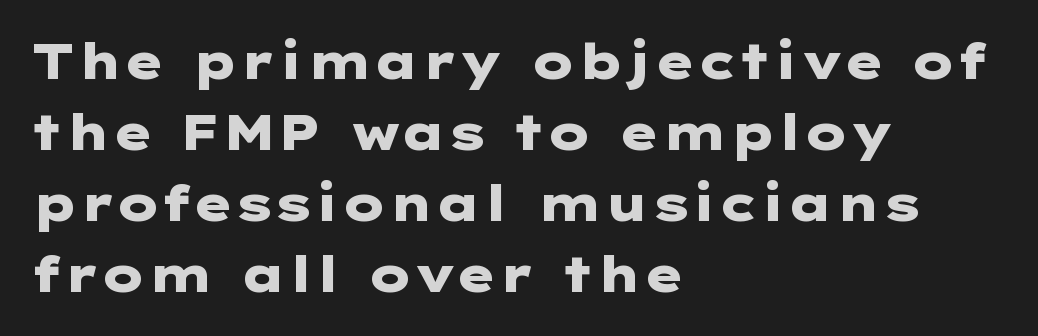
The image shows 49 px heavy, wide sans-serif type, upright; set left-aligned, normal line spacing (1.45x), normal letter spacing, not underlined; low stroke contrast and a medium x-height.
